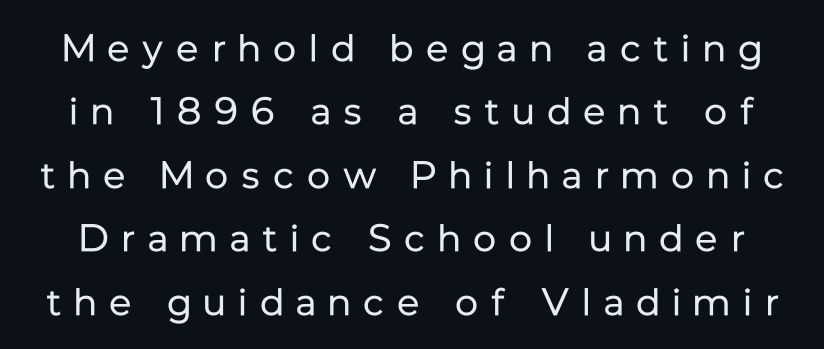
Q: Is the text bold? A: No.
Q: Is the text italic (slanted)? A: No, it is upright.
Q: Is the typeface a serif or a sans-serif typeface? A: Sans-serif.
Q: Is the text underlined? A: No.
Q: Is the spacing between letters normal or unusually wide? A: Unusually wide.
Q: Is the spacing between lines tight, normal or loose? A: Normal.
Q: Width (condensed, normal, or wide)? A: Normal.
Q: Stroke contrast? A: Low.
Q: x-height? A: Medium.
Q: Monospaced? A: No.
